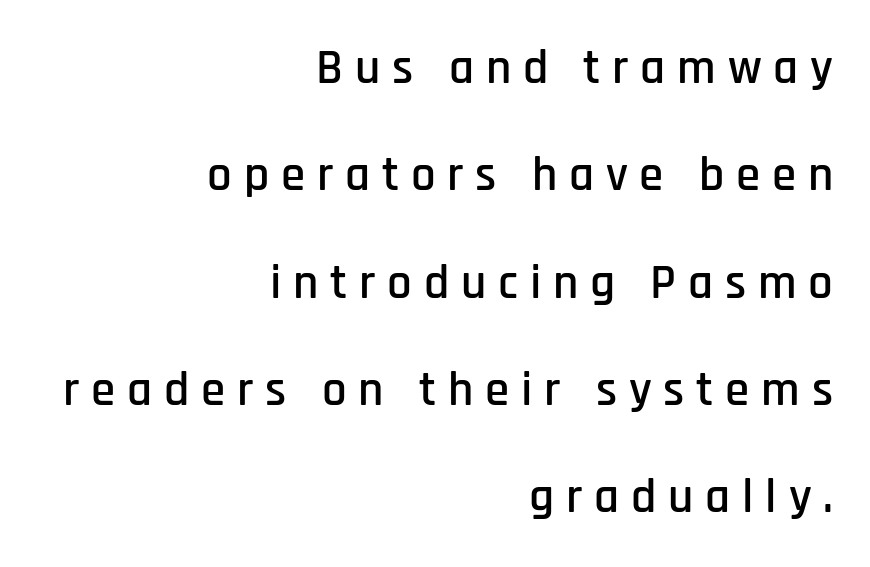
The image shows 49 px condensed sans-serif type, upright; set right-aligned, loose line spacing (2.19x), unusually wide letter spacing (+0.24 em), not underlined; low stroke contrast and a large x-height.
